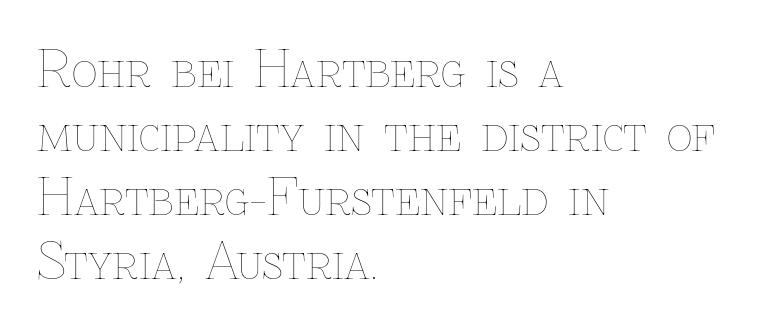
{"italic": "no", "bold": "no", "weight": "thin", "width": "normal", "stroke_contrast": "low", "x_height": "medium", "monospaced": "no", "underline": "no", "align": "left", "line_spacing": "normal", "line_spacing_ratio": 1.28, "letter_spacing": "normal", "letter_spacing_em": 0.0, "glyph_px": 50}
